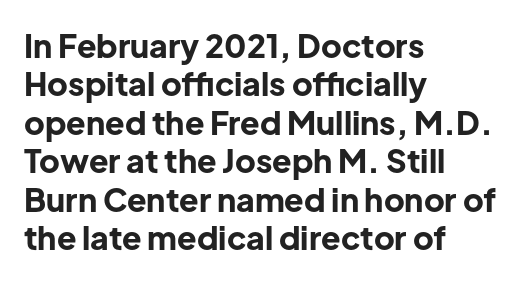
Each word holds together tightly as a unit, with standard inter-letter gaps. Strong, thick strokes mark this as bold type. The text was rendered using a sans face with plain stroke endings. Anything drawn beneath the words? Only blank space. Quick note: not italic, upright.
